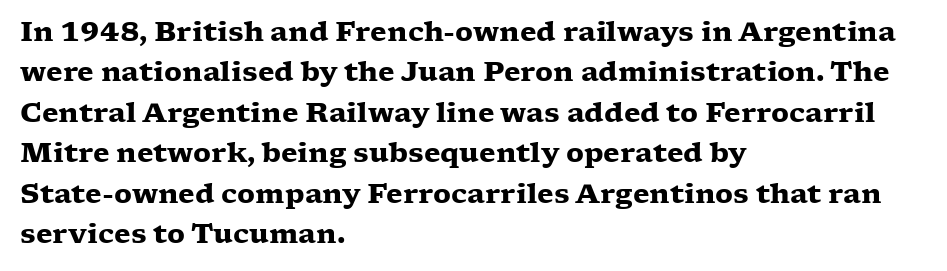
{"italic": "no", "bold": "yes", "underline": "no", "align": "left", "line_spacing": "normal", "line_spacing_ratio": 1.5, "letter_spacing": "normal", "letter_spacing_em": 0.0, "glyph_px": 27}
